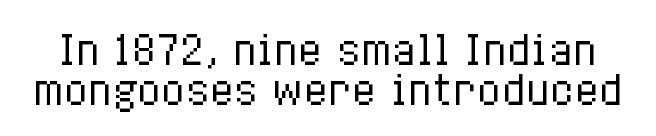
Q: Is the text bold? A: No.
Q: Is the text italic (slanted)? A: No, it is upright.
Q: Is the text underlined? A: No.
Q: Is the spacing between letters normal or unusually wide? A: Normal.
Q: Is the spacing between lines tight, normal or loose? A: Tight.
Q: Width (condensed, normal, or wide)? A: Condensed.
Q: Stroke contrast? A: Low.
Q: x-height? A: Medium.
Q: Monospaced? A: No.
